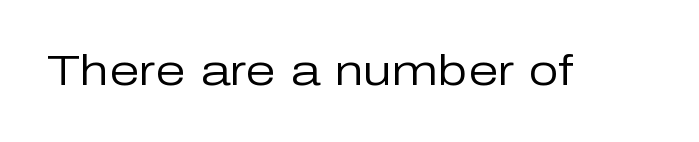
The glyphs in this specimen are sans serif. This is roman type, the default non-slanted kind. Stems and bowls with no extra thickness — not bold. Honestly, the letter spacing is just normal — you wouldn't notice it. The face used here is proportionally spaced, like ordinary book or web type.
